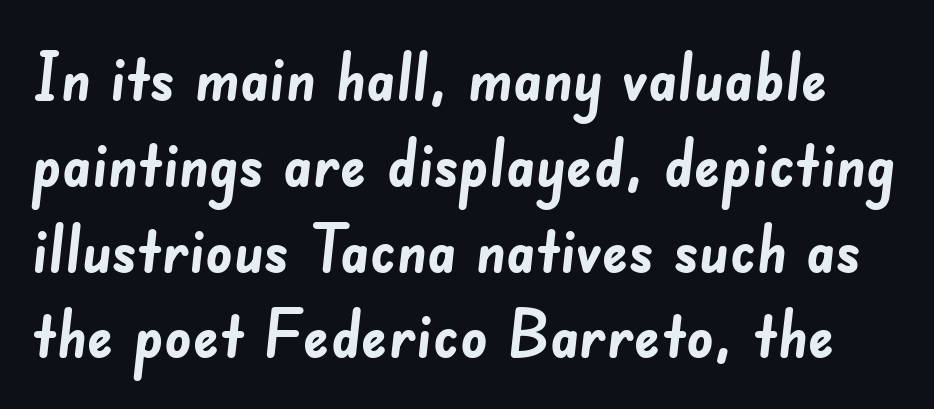
The passage shown stacks its lines at a standard gap. This is heavy type, rendered in bold. In terms of letterspacing, this is plain default setting. A clean baseline with only descenders dipping below it.
